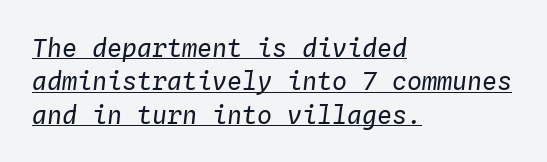
The image shows 25 px text type, italic (leaning right); set left-aligned, normal line spacing (1.34x), normal letter spacing, underlined.
